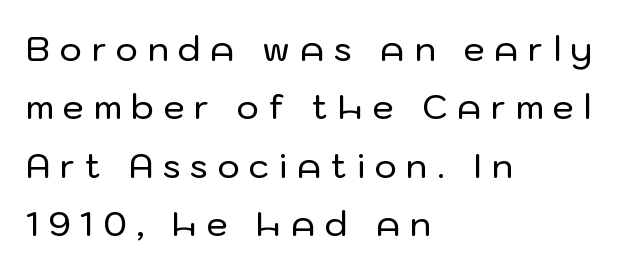
The image shows 34 px sans-serif type, upright; set left-aligned, line spacing 1.72x, unusually wide letter spacing (+0.28 em), not underlined; low stroke contrast and a medium x-height.
